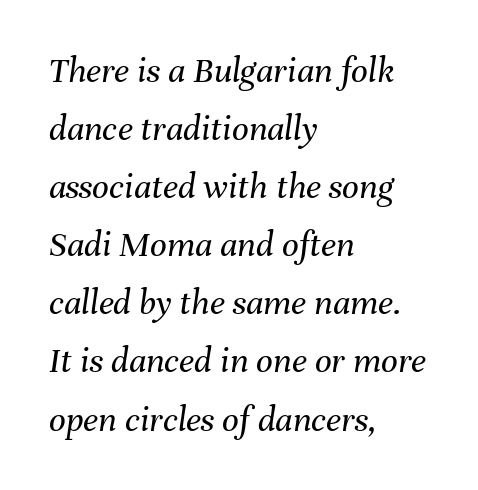
{"italic": "yes", "lean": "right", "slant_degrees": 8, "bold": "no", "weight": "regular", "width": "normal", "stroke_contrast": "medium", "x_height": "medium", "monospaced": "no", "underline": "no", "align": "left", "line_spacing": "normal", "line_spacing_ratio": 1.57, "letter_spacing": "normal", "letter_spacing_em": 0.0, "glyph_px": 37}
